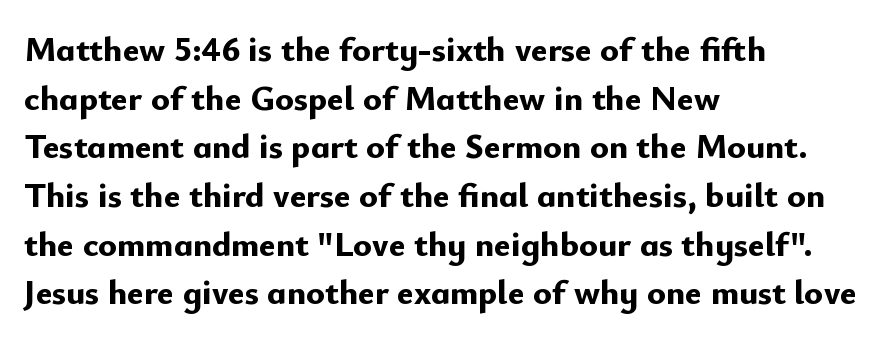
{"serif": "no", "italic": "no", "bold": "yes", "weight": "bold", "width": "normal", "stroke_contrast": "low", "x_height": "small", "monospaced": "no", "underline": "no", "align": "left", "line_spacing": "normal", "line_spacing_ratio": 1.39, "letter_spacing": "normal", "letter_spacing_em": 0.0, "glyph_px": 35}
